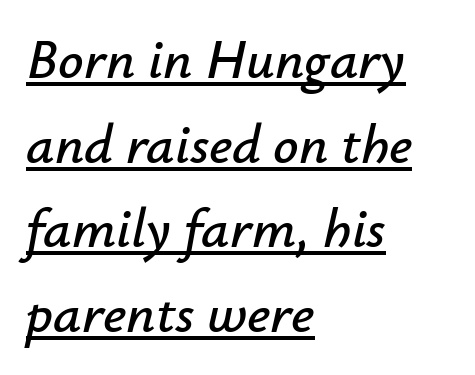
Each word holds together tightly as a unit, with standard inter-letter gaps. The face used here appears with an underline applied. What's the leading like? Ordinary, nothing unusual. Compared with ordinary roman type, these characters are visibly tilted. Visually the block forms a straight wall on the left and a jagged coastline on the right. Is this a fixed-width face? No — the glyphs have proportional, varying widths.
